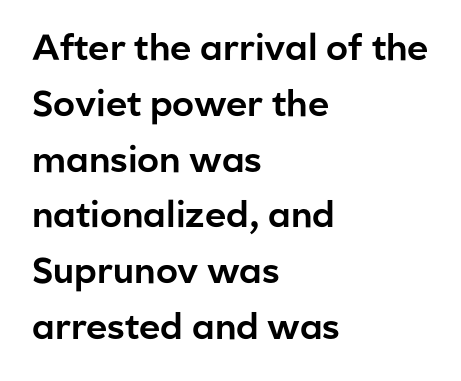
{"serif": "no", "italic": "no", "width": "normal", "stroke_contrast": "low", "x_height": "medium", "monospaced": "no", "underline": "no", "align": "left", "line_spacing": "normal", "line_spacing_ratio": 1.55, "letter_spacing": "normal", "letter_spacing_em": 0.0, "glyph_px": 36}
